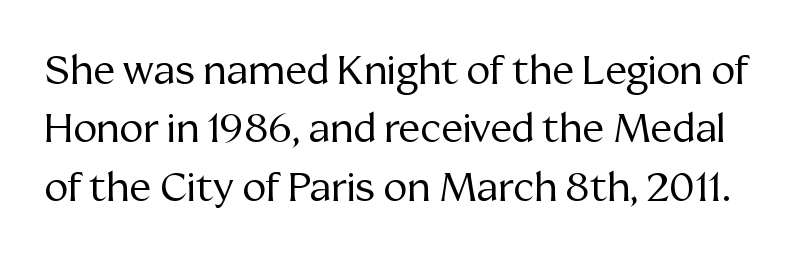
{"serif": "yes", "italic": "no", "bold": "no", "weight": "regular", "width": "normal", "stroke_contrast": "medium", "x_height": "medium", "monospaced": "no", "underline": "no", "line_spacing": "normal", "line_spacing_ratio": 1.46, "letter_spacing": "normal", "letter_spacing_em": 0.0, "glyph_px": 40}
